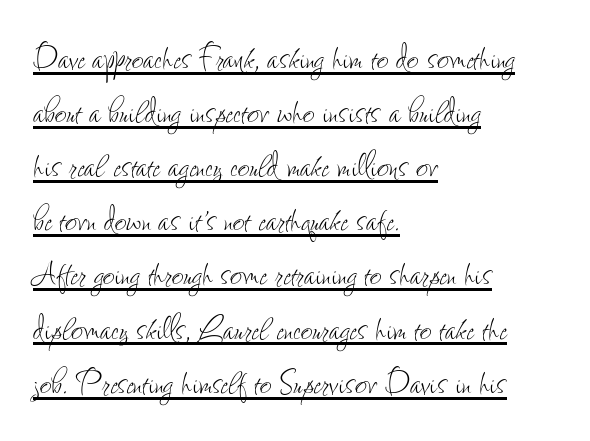
Q: Is the text bold? A: No.
Q: Is the text italic (slanted)? A: Yes.
Q: Is the text underlined? A: Yes.
Q: How is the paragraph aligned? A: Left-aligned.
Q: Is the spacing between letters normal or unusually wide? A: Normal.
Q: Is the spacing between lines tight, normal or loose? A: Normal.
Q: Width (condensed, normal, or wide)? A: Condensed.
Q: Stroke contrast? A: Low.
Q: x-height? A: Small.
Q: Monospaced? A: No.
